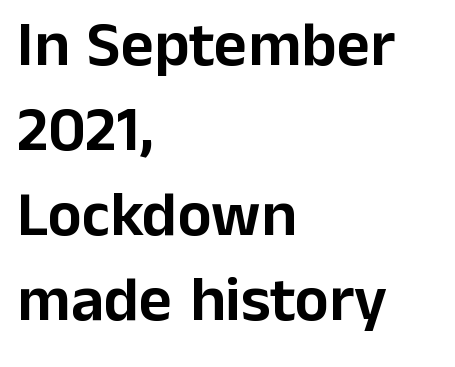
Q: Is the text italic (slanted)? A: No, it is upright.
Q: Is the typeface a serif or a sans-serif typeface? A: Sans-serif.
Q: Is the text underlined? A: No.
Q: How is the paragraph aligned? A: Left-aligned.
Q: Is the spacing between letters normal or unusually wide? A: Normal.
Q: Is the spacing between lines tight, normal or loose? A: Normal.
Q: Width (condensed, normal, or wide)? A: Normal.
Q: Stroke contrast? A: Low.
Q: x-height? A: Medium.
Q: Monospaced? A: No.
